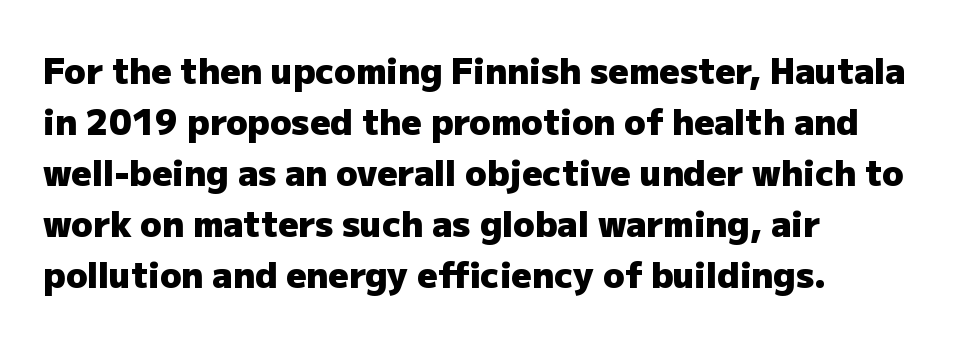
Q: Is the text bold? A: Yes.
Q: Is the text italic (slanted)? A: No, it is upright.
Q: Is the typeface a serif or a sans-serif typeface? A: Sans-serif.
Q: Is the text underlined? A: No.
Q: How is the paragraph aligned? A: Left-aligned.
Q: Is the spacing between letters normal or unusually wide? A: Normal.
Q: Is the spacing between lines tight, normal or loose? A: Normal.
Q: Width (condensed, normal, or wide)? A: Normal.
Q: Stroke contrast? A: Low.
Q: x-height? A: Medium.
Q: Monospaced? A: No.
